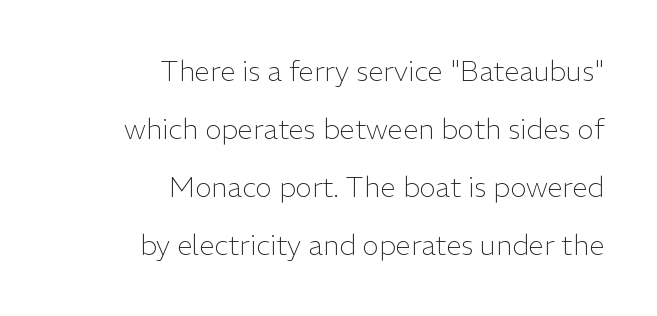
{"serif": "no", "italic": "no", "bold": "no", "weight": "light", "width": "normal", "stroke_contrast": "low", "x_height": "medium", "monospaced": "no", "underline": "no", "align": "right", "line_spacing": "loose", "line_spacing_ratio": 2.07, "letter_spacing": "normal", "letter_spacing_em": 0.0, "glyph_px": 28}
